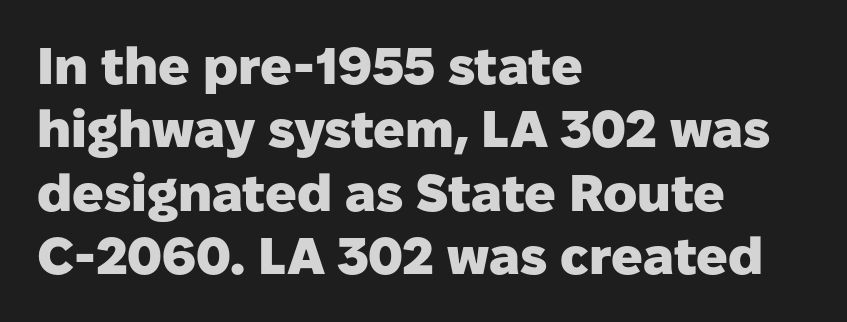
Here the glyphs are tracked normally, forming tight word shapes. Rendered with straight, roman letterforms. Caption: multi-line text, flush left, ragged right. The face used here is a sans, in the tradition of grotesques and geometrics. Each letter keeps its own natural width here, so spacing adapts to shape. The face used here has the dense, thick strokes of a bold.
